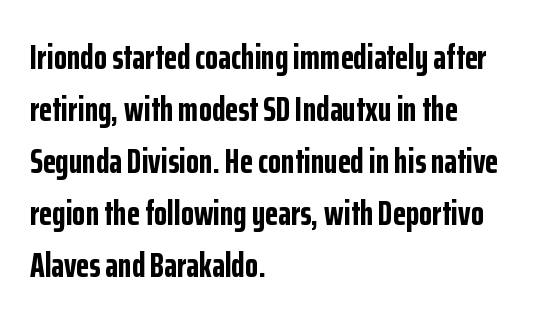
Does extra space separate the letters? No, they use regular spacing. Proportional: the letters do not fall into vertical columns. Letterform terminals end flat and unadorned throughout the passage. In terms of leading, this rendering sits right in the middle. Every stem runs plumb, perpendicular to the baseline.
